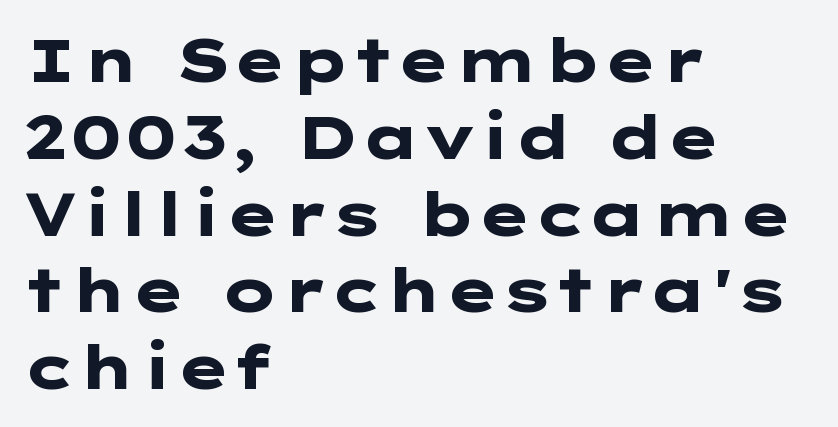
The image shows 60 px heavy, wide sans-serif type, upright; set left-aligned, normal line spacing (1.28x), normal letter spacing, not underlined; low stroke contrast and a medium x-height.
